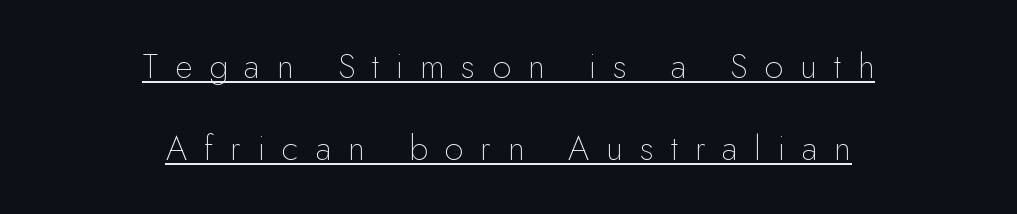
The image shows 34 px thin sans-serif type, upright; set centered, loose line spacing (2.41x), unusually wide letter spacing (+0.5 em), underlined; low stroke contrast and a small x-height.
